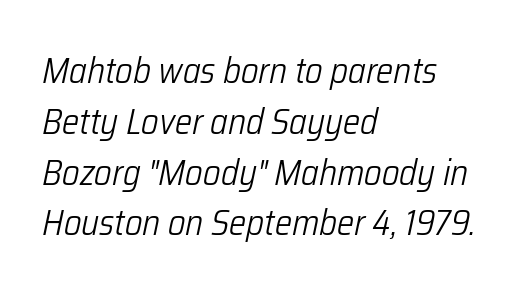
{"italic": "yes", "lean": "right", "slant_degrees": 12, "bold": "no", "weight": "light", "width": "condensed", "stroke_contrast": "low", "x_height": "medium", "monospaced": "no", "underline": "no", "align": "left", "line_spacing": "normal", "line_spacing_ratio": 1.41, "letter_spacing": "normal", "letter_spacing_em": 0.0, "glyph_px": 36}
